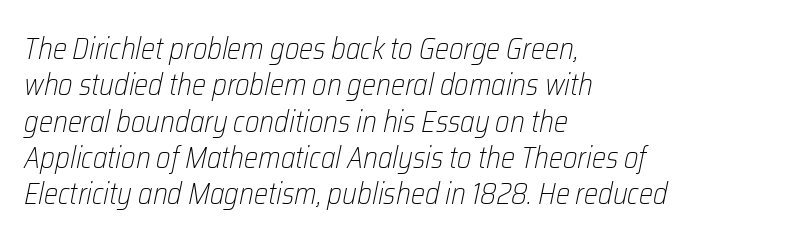
Q: Is the text bold? A: No.
Q: Is the text italic (slanted)? A: Yes, it leans right by about 12 degrees.
Q: Is the text underlined? A: No.
Q: How is the paragraph aligned? A: Left-aligned.
Q: Is the spacing between letters normal or unusually wide? A: Normal.
Q: Width (condensed, normal, or wide)? A: Condensed.
Q: Stroke contrast? A: Low.
Q: x-height? A: Medium.
Q: Monospaced? A: No.
